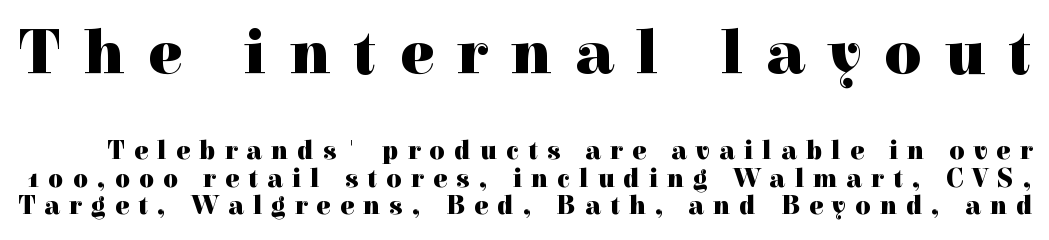
The image shows 64 px heavy serif type, upright; set tight line spacing (1.06x), unusually wide letter spacing (+0.36 em), not underlined; the first (top) block is 2.46x larger; a medium x-height.
